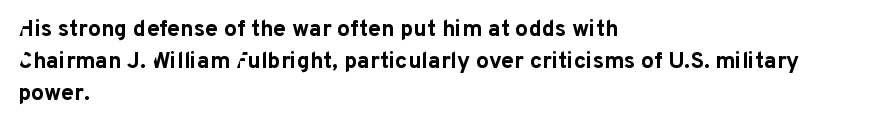
The image shows 23 px bold type, upright; set left-aligned, normal line spacing (1.4x), normal letter spacing, not underlined.
